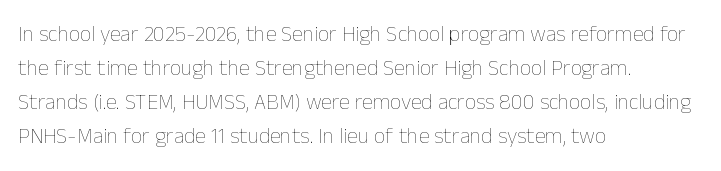
These lines stack with their left ends in a neat column. Any mark beneath the type? The region is blank. Short note: letters normally spaced. The type sits square on the baseline with zero lean.
